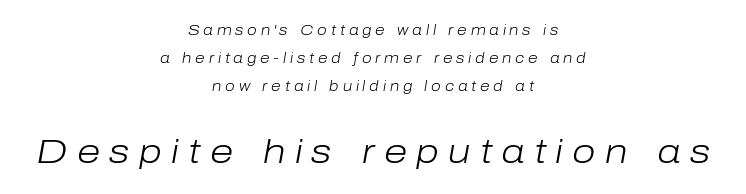
{"italic": "yes", "lean": "right", "slant_degrees": 10, "bold": "no", "weight": "light", "width": "normal", "stroke_contrast": "low", "x_height": "medium", "monospaced": "no", "underline": "no", "align": "center", "line_spacing": "loose", "line_spacing_ratio": 2.0, "letter_spacing": "wide", "letter_spacing_em": 0.27, "larger_block": "second", "size_ratio": 2.43, "glyph_px": 34}
